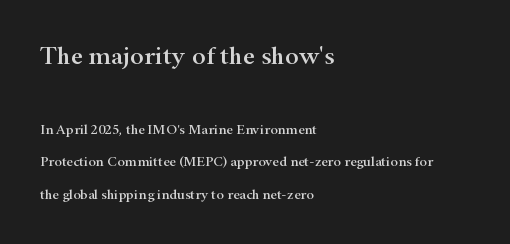
Q: Is the text italic (slanted)? A: No, it is upright.
Q: Is the text underlined? A: No.
Q: How is the paragraph aligned? A: Left-aligned.
Q: Is the spacing between letters normal or unusually wide? A: Normal.
Q: Is the spacing between lines tight, normal or loose? A: Loose.
Q: Which block of text is set in a larger size, the first (top) or the second (bottom)? A: The first (top) one.
